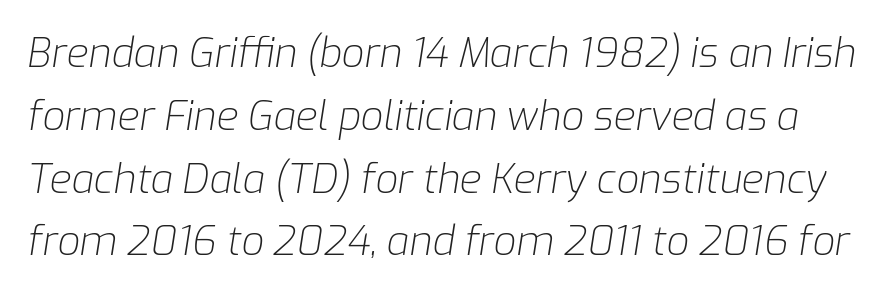
Q: Is the text bold? A: No.
Q: Is the text italic (slanted)? A: Yes, it leans right by about 9 degrees.
Q: Is the text underlined? A: No.
Q: Is the spacing between letters normal or unusually wide? A: Normal.
Q: Is the spacing between lines tight, normal or loose? A: Normal.
Q: Width (condensed, normal, or wide)? A: Normal.
Q: Stroke contrast? A: Low.
Q: x-height? A: Medium.
Q: Monospaced? A: No.
